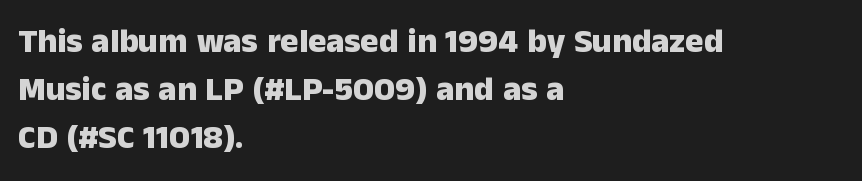
The image shows 34 px heavy sans-serif type, upright; set left-aligned, normal line spacing (1.41x), normal letter spacing, not underlined; low stroke contrast and a medium x-height.
